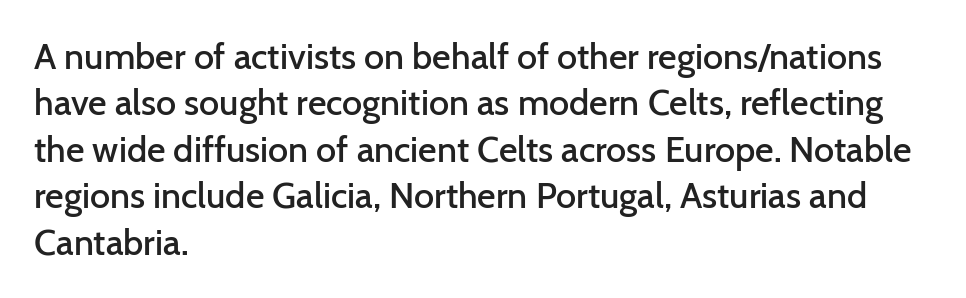
{"serif": "no", "italic": "no", "bold": "semi", "weight": "semibold", "width": "normal", "stroke_contrast": "low", "x_height": "medium", "monospaced": "no", "underline": "no", "align": "left", "line_spacing": "normal", "line_spacing_ratio": 1.29, "letter_spacing": "normal", "letter_spacing_em": 0.0, "glyph_px": 36}
